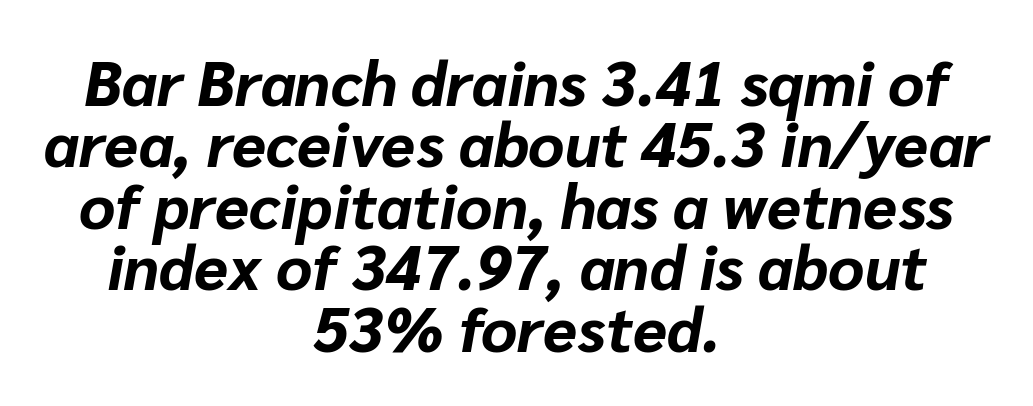
Q: Is the text bold? A: Yes.
Q: Is the text italic (slanted)? A: Yes, it leans right by about 10 degrees.
Q: Is the text underlined? A: No.
Q: How is the paragraph aligned? A: Centered.
Q: Is the spacing between letters normal or unusually wide? A: Normal.
Q: Is the spacing between lines tight, normal or loose? A: Tight.
Q: Width (condensed, normal, or wide)? A: Normal.
Q: Stroke contrast? A: Low.
Q: x-height? A: Medium.
Q: Monospaced? A: No.
